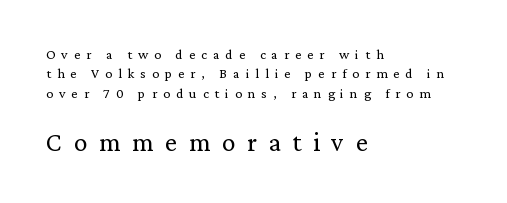
The image shows 27 px text type, upright; set left-aligned, normal line spacing (1.38x), unusually wide letter spacing (+0.43 em), not underlined; the second (bottom) block is 1.93x larger.
